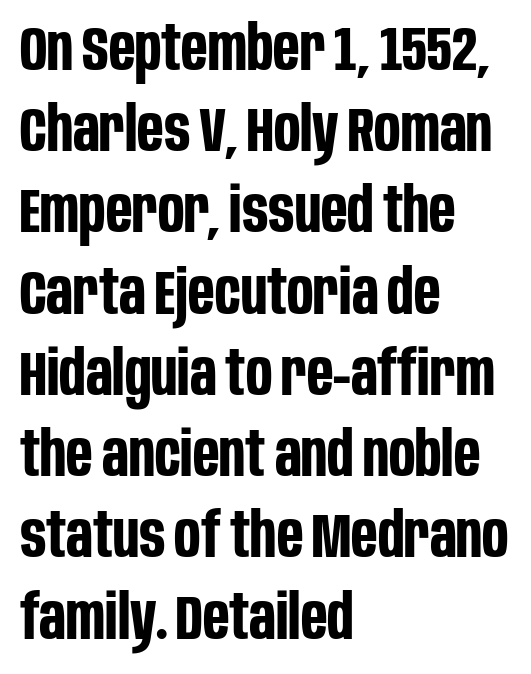
The image shows 62 px bold, condensed sans-serif type, upright; set left-aligned, normal line spacing (1.31x), normal letter spacing, not underlined; low stroke contrast and a large x-height.
